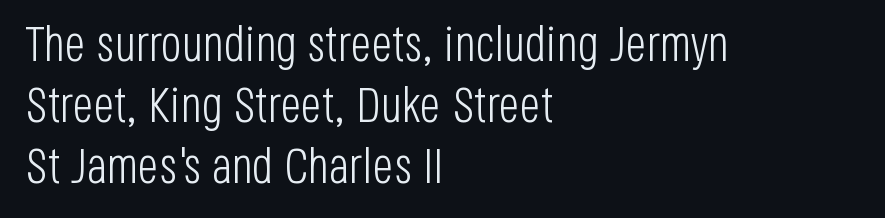
The image shows 49 px light, condensed sans-serif type, upright; set left-aligned, normal line spacing (1.25x), normal letter spacing, not underlined; low stroke contrast and a large x-height.
